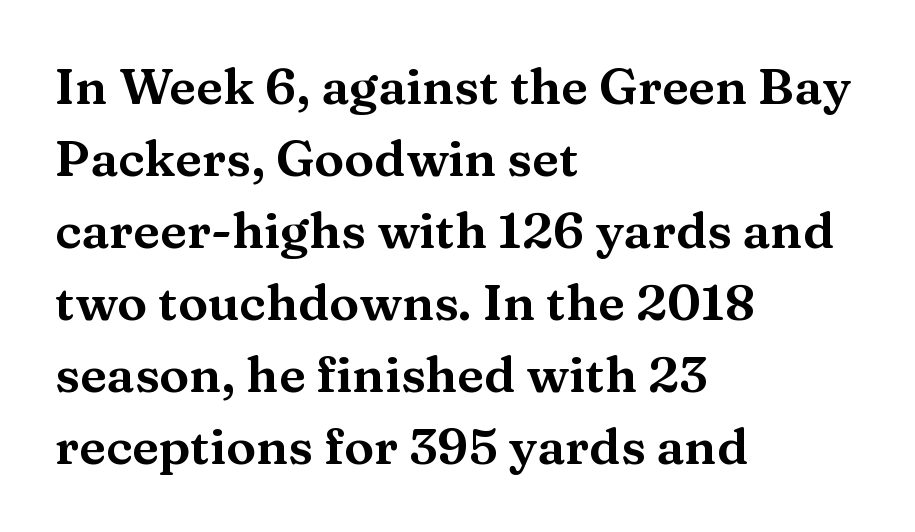
The image shows 50 px wide serif type, upright; set left-aligned, normal line spacing (1.44x), normal letter spacing, not underlined; medium stroke contrast and a medium x-height.
